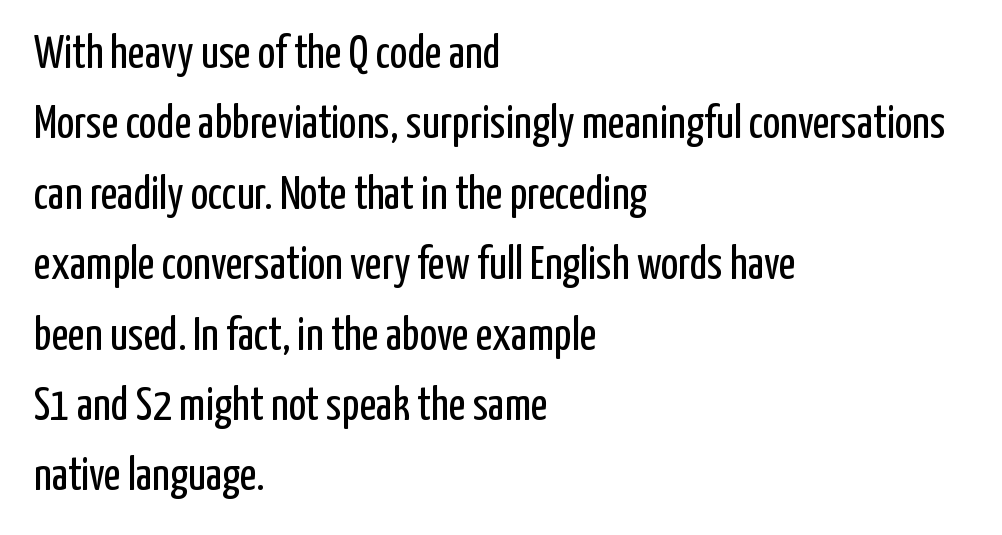
The image shows 46 px regular-weight, condensed sans-serif type, upright; set left-aligned, normal line spacing (1.53x), normal letter spacing, not underlined; low stroke contrast and a medium x-height.
